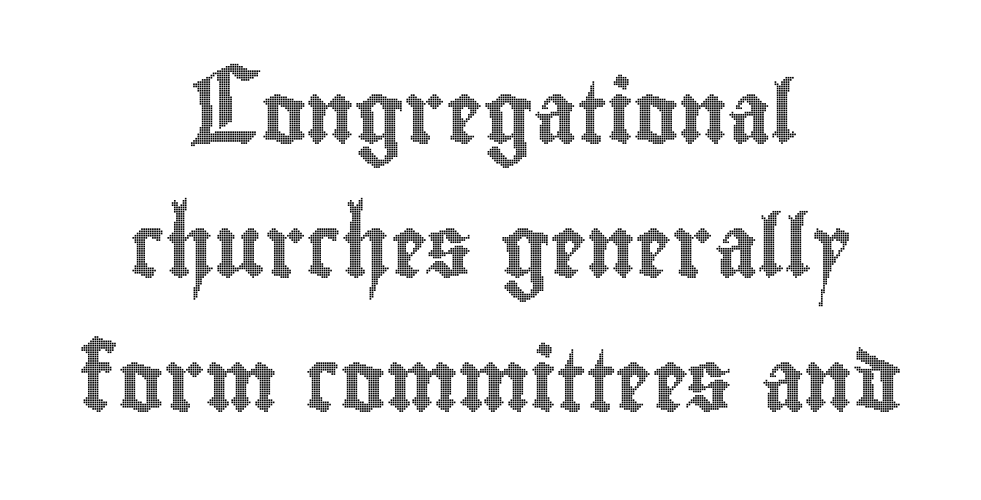
{"italic": "no", "width": "condensed", "x_height": "small", "monospaced": "no", "underline": "no", "align": "center", "line_spacing": "loose", "line_spacing_ratio": 2.2, "letter_spacing": "normal", "letter_spacing_em": 0.0, "glyph_px": 61}
